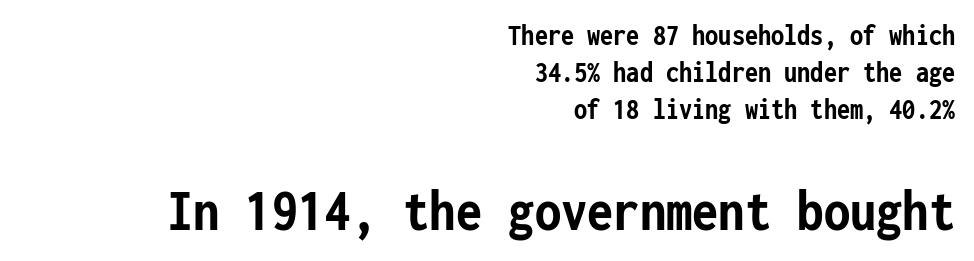
Q: Is the text bold? A: Yes.
Q: Is the text italic (slanted)? A: No, it is upright.
Q: Is the typeface a serif or a sans-serif typeface? A: Sans-serif.
Q: Is the text underlined? A: No.
Q: How is the paragraph aligned? A: Right-aligned.
Q: Is the spacing between letters normal or unusually wide? A: Normal.
Q: Which block of text is set in a larger size, the first (top) or the second (bottom)? A: The second (bottom) one.
Q: Width (condensed, normal, or wide)? A: Condensed.
Q: Stroke contrast? A: Low.
Q: x-height? A: Medium.
Q: Monospaced? A: Yes.
